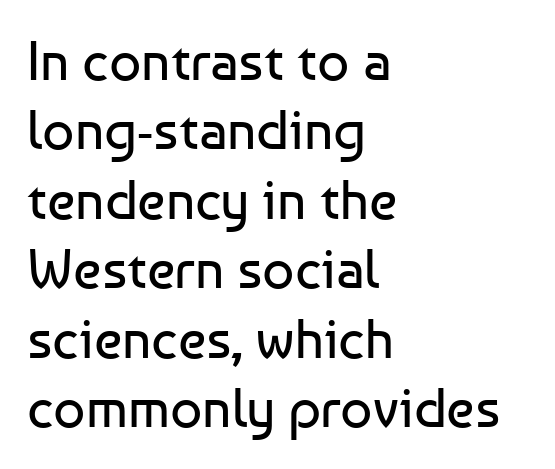
If you drew a line through each stem, it would be perfectly vertical. The passage shown is not underscored anywhere. Typographically, this falls in the sans-serif category. Here the glyphs are tracked normally, forming tight word shapes. You could not count columns in this text — the font is proportionally spaced. Weight: regular or lighter.
